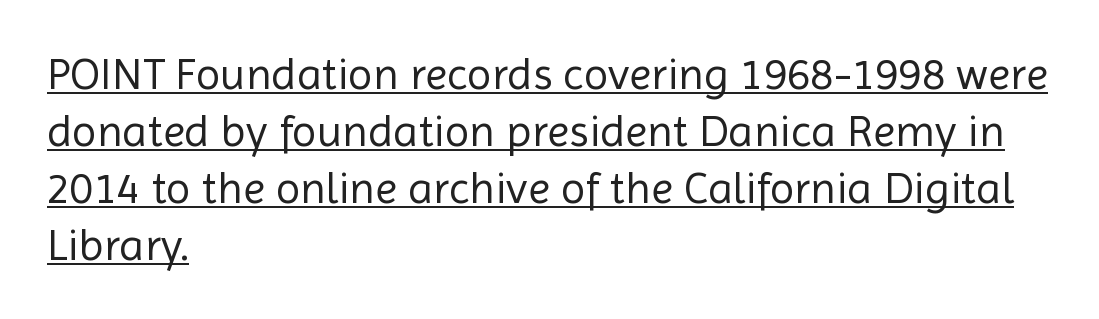
The image shows 45 px regular-weight sans-serif type, upright; set left-aligned, normal line spacing (1.27x), normal letter spacing, underlined; a medium x-height.
